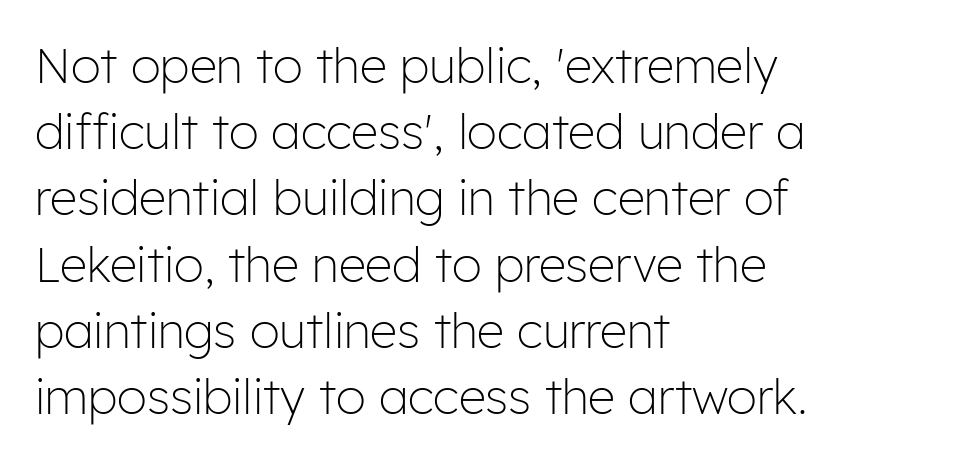
The image shows 48 px light sans-serif type, upright; set left-aligned, normal line spacing (1.38x), normal letter spacing, not underlined; low stroke contrast and a medium x-height.
